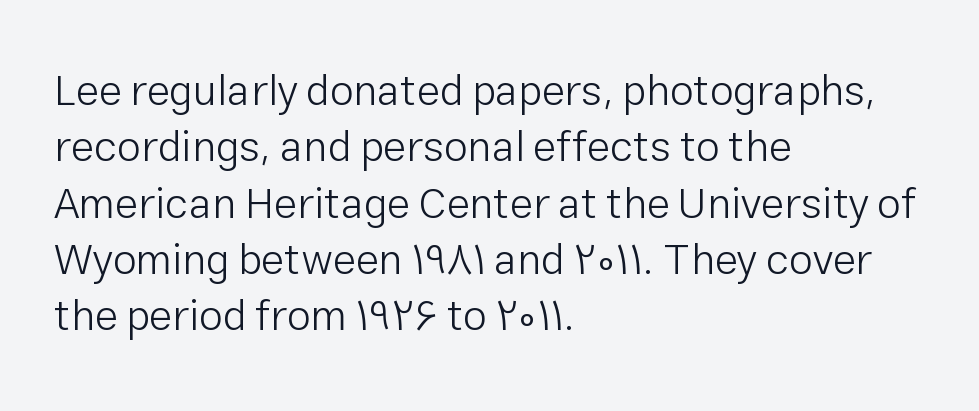
This rendering uses left alignment, leaving the right contour irregular. The letters sit at their default tracking, neither squeezed nor spread. Vertically, the passage feels balanced, rows spaced as you'd expect. Each letter keeps its own natural width here, so spacing adapts to shape. Nothing heavy about these letters — not bold at all.
